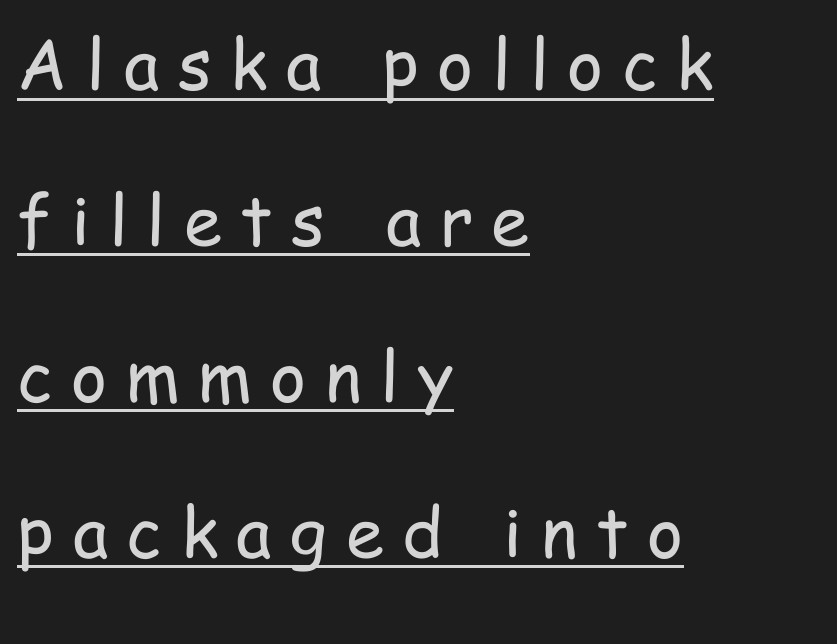
The lines are spread far apart with generous leading. Ascenders rise straight up at ninety degrees. Students, observe the line beneath the letters — that is underlining. Each line starts at the same left margin while the right side varies. Are there feet on the stems? There aren't — it's a sans.
